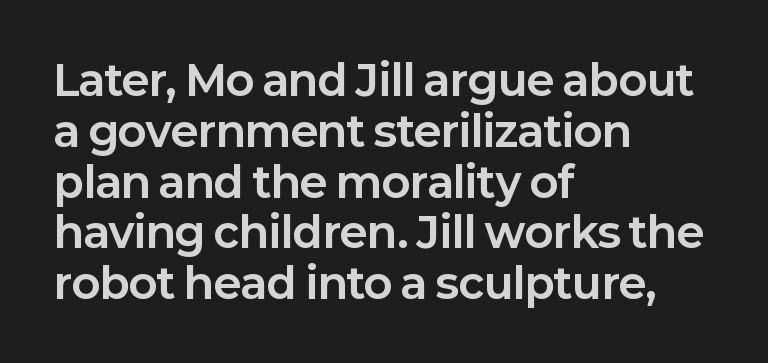
The image shows 42 px bold sans-serif type, upright; set left-aligned, line spacing 1.21x, normal letter spacing, not underlined; low stroke contrast and a medium x-height.
